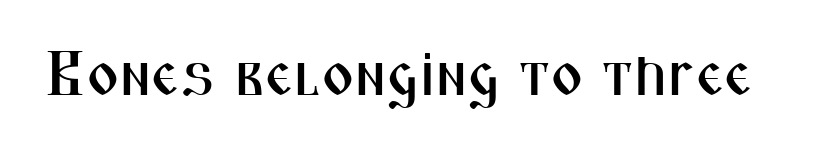
{"serif": "no", "italic": "no", "width": "condensed", "stroke_contrast": "medium", "x_height": "medium", "monospaced": "no", "underline": "no", "letter_spacing": "normal", "letter_spacing_em": 0.0, "glyph_px": 63}
